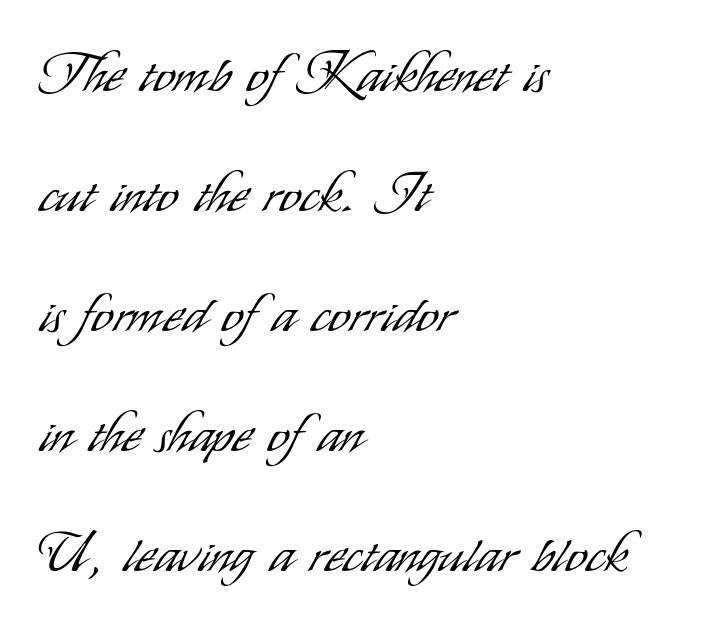
Q: Is the text bold? A: No.
Q: Is the text italic (slanted)? A: Yes.
Q: Is the typeface a serif or a sans-serif typeface? A: Sans-serif.
Q: Is the text underlined? A: No.
Q: How is the paragraph aligned? A: Left-aligned.
Q: Is the spacing between letters normal or unusually wide? A: Normal.
Q: Is the spacing between lines tight, normal or loose? A: Loose.
Q: Width (condensed, normal, or wide)? A: Condensed.
Q: Stroke contrast? A: Low.
Q: x-height? A: Small.
Q: Monospaced? A: No.
